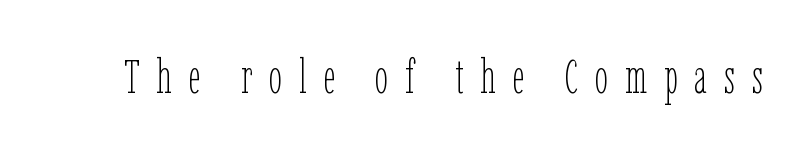
{"italic": "no", "bold": "no", "weight": "thin", "width": "condensed", "stroke_contrast": "low", "x_height": "medium", "monospaced": "no", "underline": "no", "letter_spacing": "wide", "letter_spacing_em": 0.35, "glyph_px": 48}
